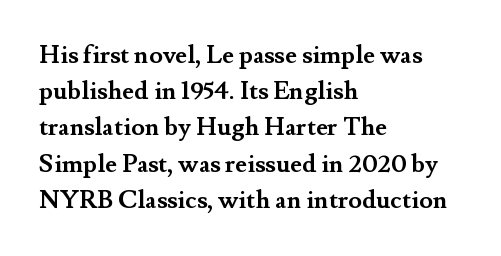
{"italic": "no", "bold": "yes", "underline": "no", "align": "left", "line_spacing": "normal", "line_spacing_ratio": 1.45, "letter_spacing": "normal", "letter_spacing_em": 0.0, "glyph_px": 25}
